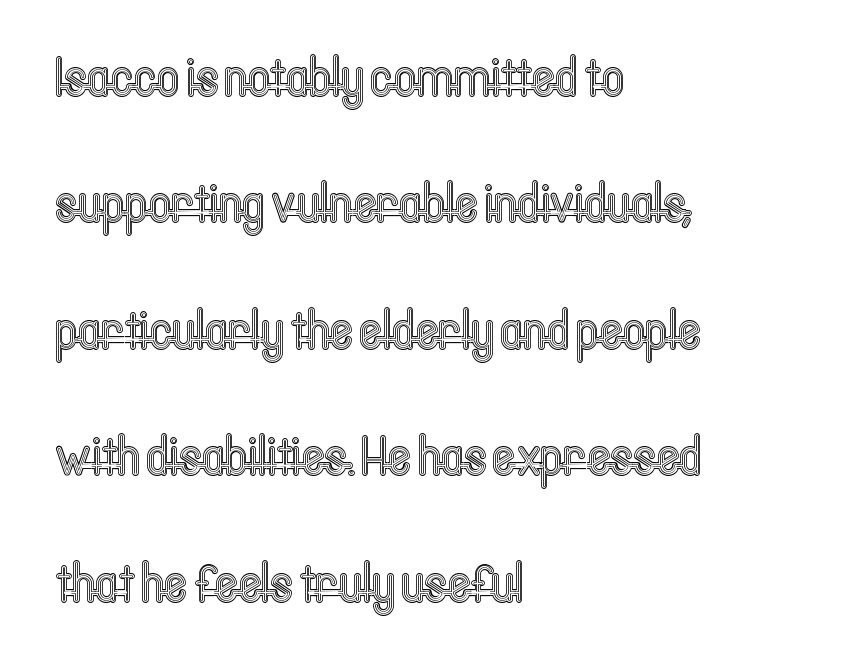
The image shows 55 px condensed type, upright; set left-aligned, loose line spacing (2.3x), normal letter spacing, not underlined; a medium x-height.
